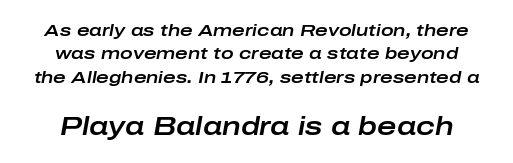
{"italic": "yes", "lean": "right", "slant_degrees": 10, "underline": "no", "line_spacing": "normal", "line_spacing_ratio": 1.38, "letter_spacing": "normal", "letter_spacing_em": 0.0, "larger_block": "second", "size_ratio": 1.53, "glyph_px": 26}
